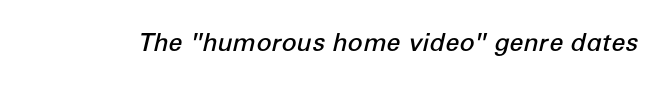
Designer's note — italics engaged. Each word holds together tightly as a unit, with standard inter-letter gaps. Each row of text sits above clean, open space. Strokes here are thickened, but only to semibold level.
